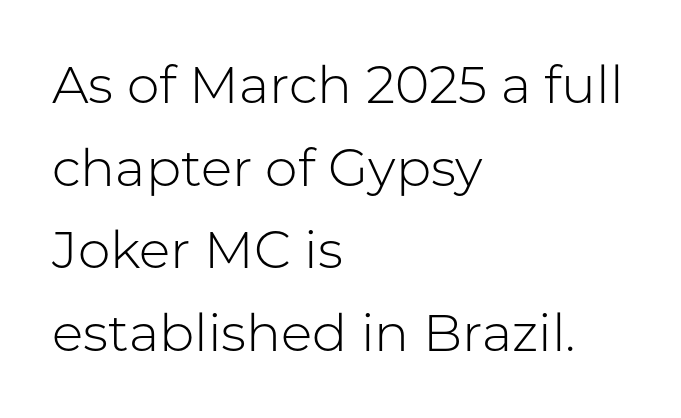
Leftover space on each line is placed entirely after the last word. This is roman type, the default non-slanted kind. The designer went with a sans here, leaving each stem footless. Whoever set this chose a conventional vertical rhythm.
